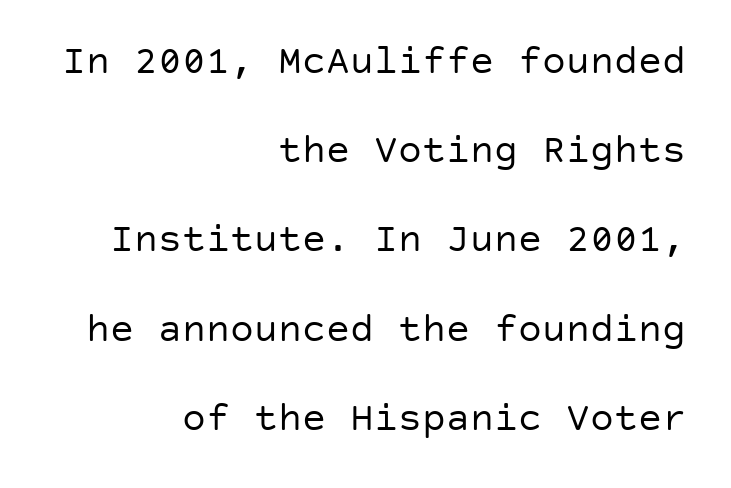
{"serif": "no", "italic": "no", "bold": "no", "weight": "regular", "width": "normal", "stroke_contrast": "low", "x_height": "large", "underline": "no", "align": "right", "line_spacing": "loose", "line_spacing_ratio": 2.23, "letter_spacing": "normal", "letter_spacing_em": 0.0, "glyph_px": 40}
